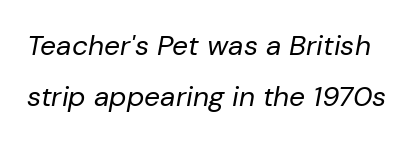
The image shows 28 px regular-weight type, italic (leaning right); set line spacing 1.83x, normal letter spacing, not underlined; low stroke contrast and a medium x-height.
